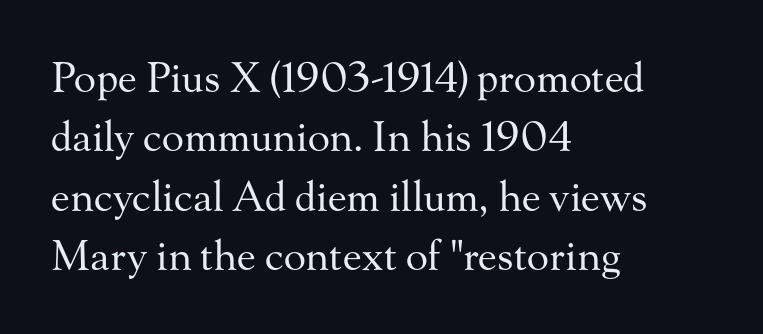
Q: Is the text bold? A: No.
Q: Is the text italic (slanted)? A: No, it is upright.
Q: Is the typeface a serif or a sans-serif typeface? A: Serif.
Q: Is the text underlined? A: No.
Q: How is the paragraph aligned? A: Left-aligned.
Q: Is the spacing between letters normal or unusually wide? A: Normal.
Q: Is the spacing between lines tight, normal or loose? A: Normal.
Q: Width (condensed, normal, or wide)? A: Normal.
Q: Stroke contrast? A: Medium.
Q: x-height? A: Small.
Q: Monospaced? A: No.
